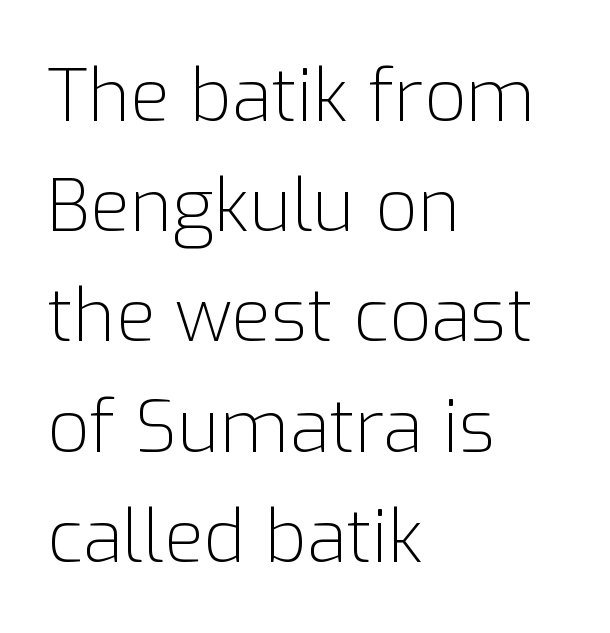
Look at the tracking — it's just the regular setting, nothing added. Does the type have serifs? No, each stem ends abruptly. Is the block centered? No — it sits flush against the left margin. Summary of vertical rhythm: regular, with standard interline spacing. Descender tails drop into unmarked territory. The weight tops out at a normal text grade.
